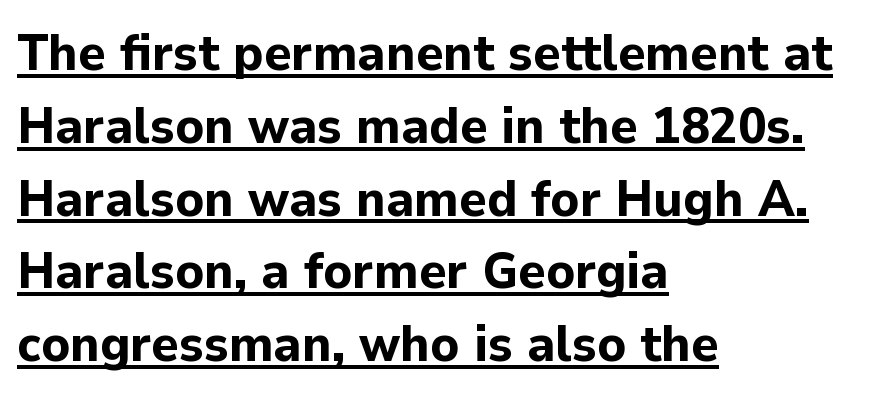
{"serif": "no", "italic": "no", "bold": "yes", "weight": "bold", "width": "normal", "stroke_contrast": "low", "x_height": "medium", "monospaced": "no", "underline": "yes", "align": "left", "line_spacing": "normal", "line_spacing_ratio": 1.4, "letter_spacing": "normal", "letter_spacing_em": 0.0, "glyph_px": 52}
